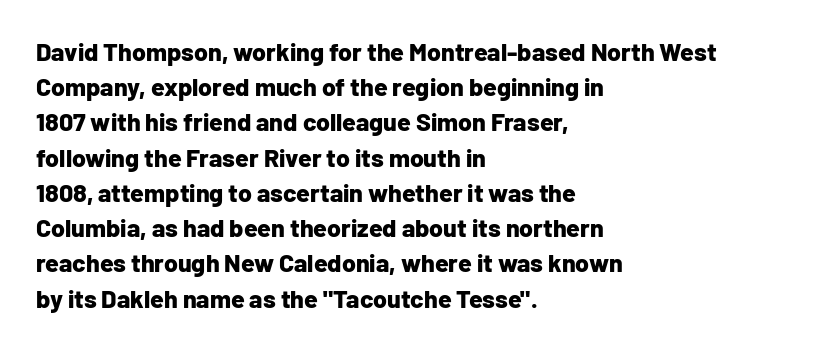
{"italic": "no", "bold": "yes", "underline": "no", "align": "left", "line_spacing": "normal", "line_spacing_ratio": 1.41, "letter_spacing": "normal", "letter_spacing_em": 0.0, "glyph_px": 25}
